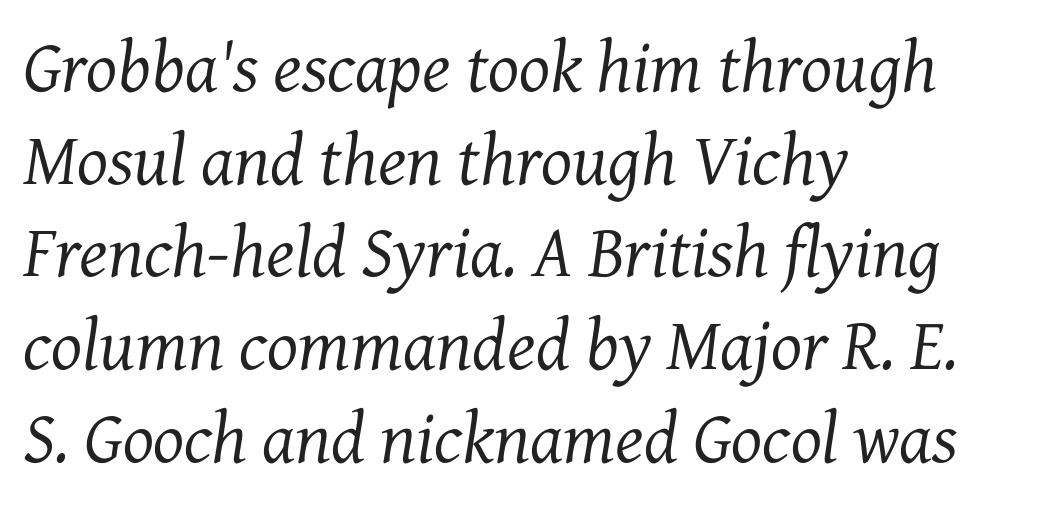
The image shows 73 px regular-weight serif type, italic (leaning right); set left-aligned, normal line spacing (1.27x), normal letter spacing, not underlined; medium stroke contrast and a medium x-height.
